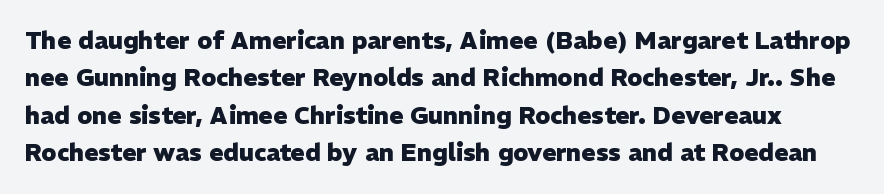
Q: Is the text bold? A: Yes.
Q: Is the text italic (slanted)? A: No, it is upright.
Q: Is the text underlined? A: No.
Q: Is the spacing between letters normal or unusually wide? A: Normal.
Q: Is the spacing between lines tight, normal or loose? A: Normal.
